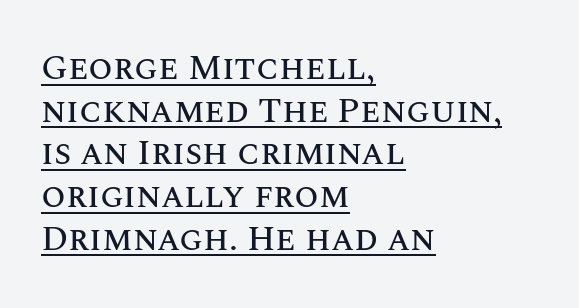
{"italic": "no", "width": "normal", "stroke_contrast": "medium", "x_height": "large", "monospaced": "no", "underline": "yes", "align": "left", "line_spacing_ratio": 1.22, "letter_spacing": "normal", "letter_spacing_em": 0.0, "glyph_px": 35}
